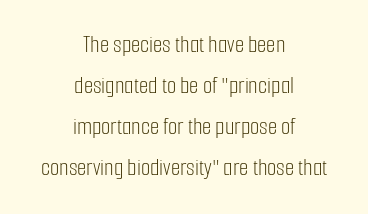
Q: Is the text bold? A: No.
Q: Is the text italic (slanted)? A: No, it is upright.
Q: Is the text underlined? A: No.
Q: How is the paragraph aligned? A: Centered.
Q: Is the spacing between letters normal or unusually wide? A: Normal.
